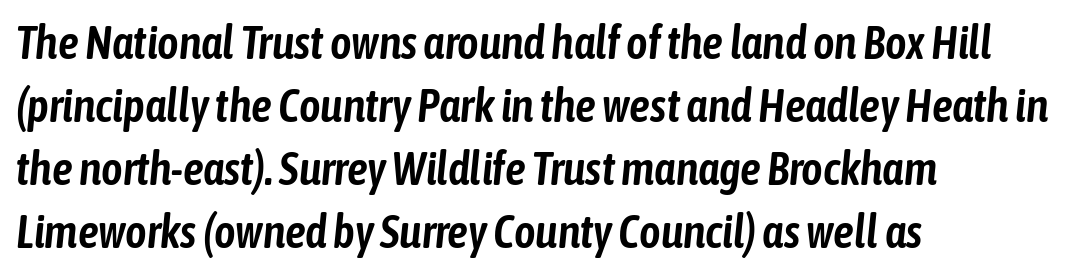
{"italic": "yes", "lean": "right", "slant_degrees": 6, "width": "condensed", "stroke_contrast": "low", "x_height": "medium", "monospaced": "no", "underline": "no", "align": "left", "line_spacing": "normal", "line_spacing_ratio": 1.37, "letter_spacing": "normal", "letter_spacing_em": 0.0, "glyph_px": 46}
